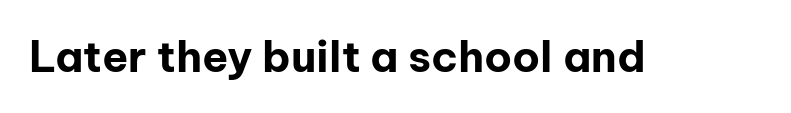
{"serif": "no", "italic": "no", "bold": "yes", "weight": "bold", "width": "normal", "stroke_contrast": "low", "x_height": "medium", "monospaced": "no", "underline": "no", "letter_spacing": "normal", "letter_spacing_em": 0.0, "glyph_px": 43}
